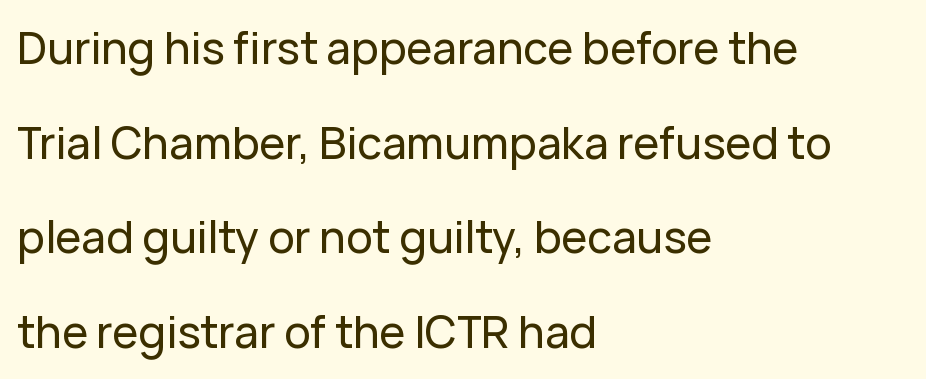
The ragged edge is on the right, which tells us the setting is flush left. The space beneath each line is pristine and unruled. Baseline-to-baseline distance is far greater than the letter height. Unlike a traditional serif, this face leaves its strokes unadorned. Unlike italic type, these characters show no tilt at all. Default kerning and tracking; the words read as compact shapes.
